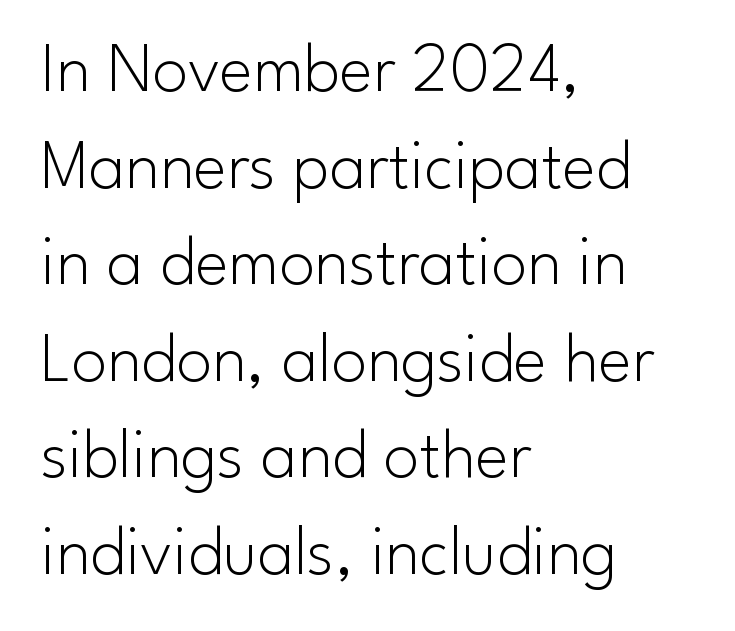
The image shows 71 px light sans-serif type, upright; set left-aligned, normal line spacing (1.36x), normal letter spacing, not underlined; low stroke contrast and a small x-height.
